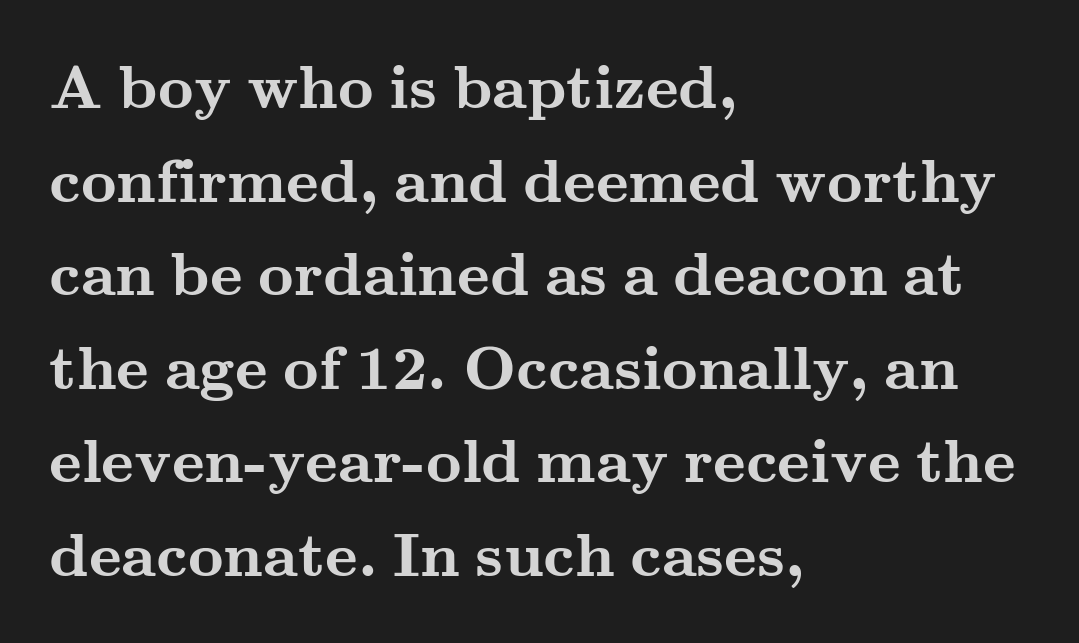
The image shows 62 px semibold, wide serif type, upright; set left-aligned, normal line spacing (1.51x), normal letter spacing, not underlined; medium stroke contrast and a small x-height.
